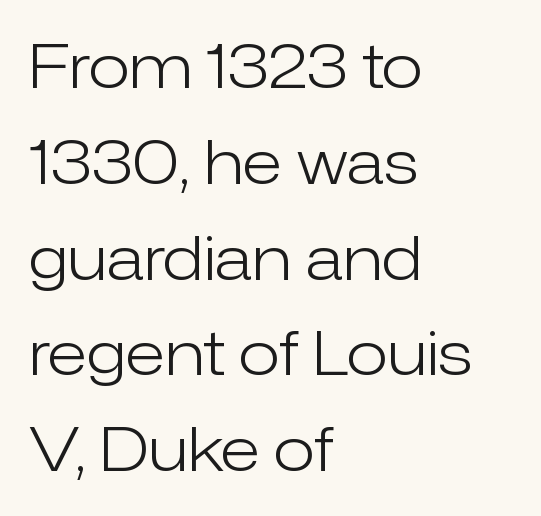
Q: Is the text bold? A: No.
Q: Is the text italic (slanted)? A: No, it is upright.
Q: Is the typeface a serif or a sans-serif typeface? A: Sans-serif.
Q: Is the text underlined? A: No.
Q: How is the paragraph aligned? A: Left-aligned.
Q: Is the spacing between letters normal or unusually wide? A: Normal.
Q: Is the spacing between lines tight, normal or loose? A: Normal.
Q: Width (condensed, normal, or wide)? A: Normal.
Q: Stroke contrast? A: Low.
Q: x-height? A: Medium.
Q: Monospaced? A: No.
